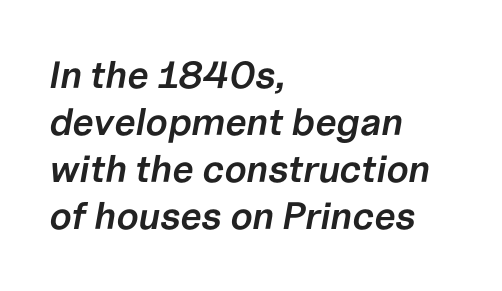
You could call the tracking neutral — neither tight nor loose. Each glyph is drawn with semibold strokes, heavier than normal yet not fully bold. The passage shown is typed in a proportional face where columns would drift. Words float on clear page, feet unadorned.
